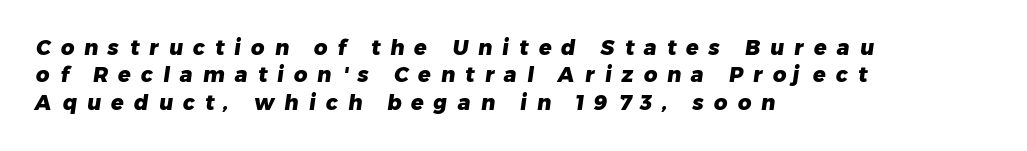
Line starts are locked; line ends wander. How are the letters spaced? Widely, with obvious added tracking. Chunky letters — that's bold for sure. This sample keeps an unexceptional amount of space between lines. The baseline area is clear.
